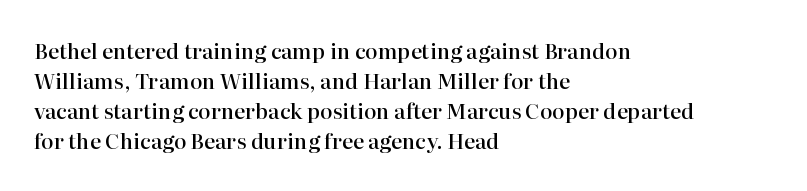
{"italic": "no", "bold": "semi", "underline": "no", "align": "left", "line_spacing": "normal", "line_spacing_ratio": 1.43, "letter_spacing": "normal", "letter_spacing_em": 0.0, "glyph_px": 21}
